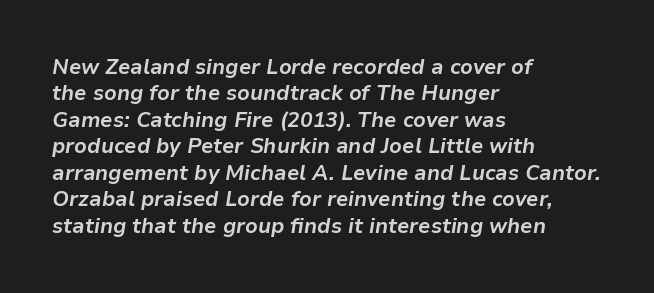
Q: Is the text bold? A: Yes.
Q: Is the text italic (slanted)? A: Yes, it leans right by about 9 degrees.
Q: Is the text underlined? A: No.
Q: How is the paragraph aligned? A: Left-aligned.
Q: Is the spacing between letters normal or unusually wide? A: Normal.
Q: Is the spacing between lines tight, normal or loose? A: Normal.
